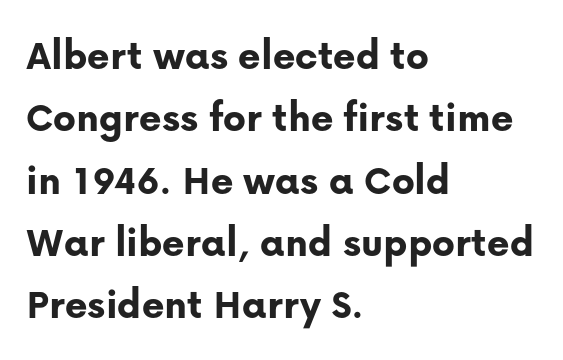
The image shows 43 px bold sans-serif type, upright; set left-aligned, normal line spacing (1.45x), normal letter spacing, not underlined; low stroke contrast and a medium x-height.
